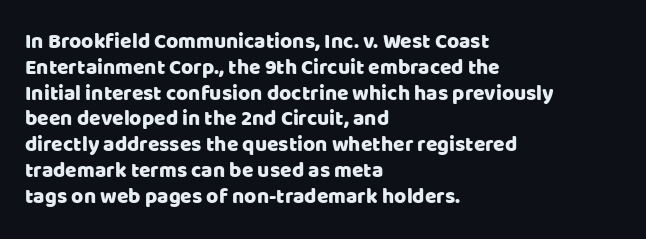
Q: Is the text italic (slanted)? A: No, it is upright.
Q: Is the text underlined? A: No.
Q: How is the paragraph aligned? A: Left-aligned.
Q: Is the spacing between letters normal or unusually wide? A: Normal.
